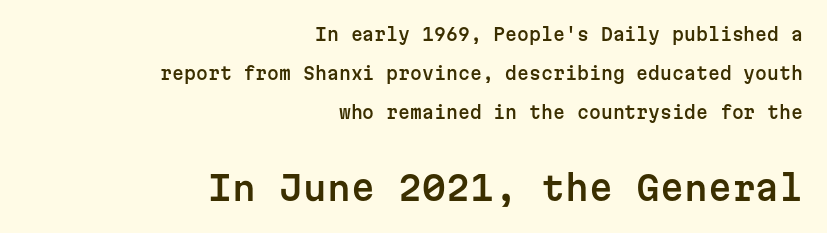
{"serif": "no", "italic": "no", "width": "normal", "stroke_contrast": "low", "x_height": "medium", "monospaced": "yes", "underline": "no", "align": "right", "line_spacing": "loose", "line_spacing_ratio": 2.28, "letter_spacing": "normal", "letter_spacing_em": 0.0, "larger_block": "second", "size_ratio": 2.0, "glyph_px": 34}
